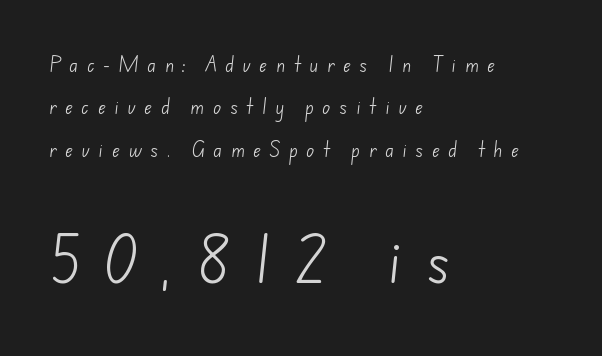
Q: Is the text bold? A: No.
Q: Is the typeface a serif or a sans-serif typeface? A: Sans-serif.
Q: Is the text underlined? A: No.
Q: How is the paragraph aligned? A: Left-aligned.
Q: Is the spacing between letters normal or unusually wide? A: Unusually wide.
Q: Is the spacing between lines tight, normal or loose? A: Loose.
Q: Which block of text is set in a larger size, the first (top) or the second (bottom)? A: The second (bottom) one.
Q: Width (condensed, normal, or wide)? A: Normal.
Q: Stroke contrast? A: Low.
Q: x-height? A: Small.
Q: Monospaced? A: No.
